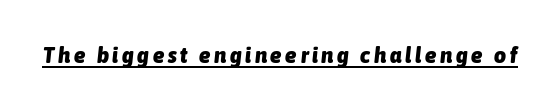
Q: Is the text bold? A: Yes.
Q: Is the text italic (slanted)? A: Yes, it leans right by about 6 degrees.
Q: Is the text underlined? A: Yes.
